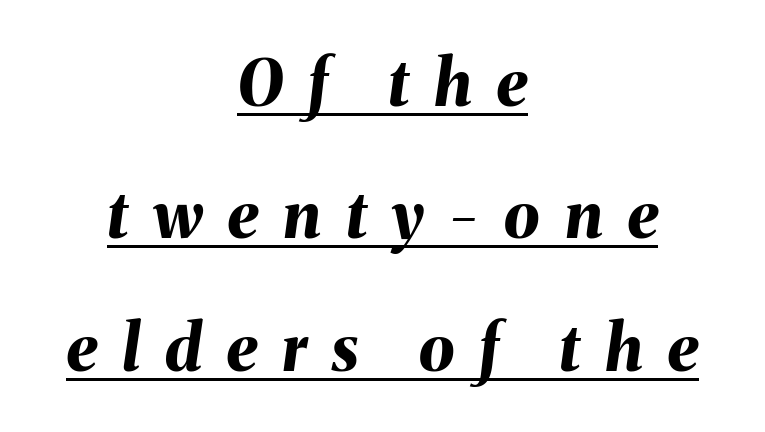
Underlined type. The horizontal fit of the characters is loose and conspicuously gappy. Is the type slanted? Yes — the strokes lean at a clear angle. Both edges are ragged and mirror each other, which tells us the setting is centered. Typesetter's note: full bold, strokes at maximum text heaviness.
